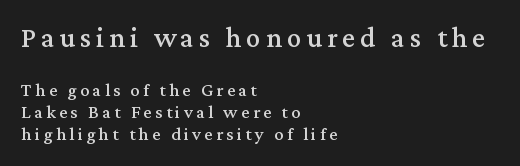
The image shows 29 px serif type, upright; set left-aligned, line spacing 1.16x, not underlined; the first (top) block is 1.53x larger; medium stroke contrast and a medium x-height.
